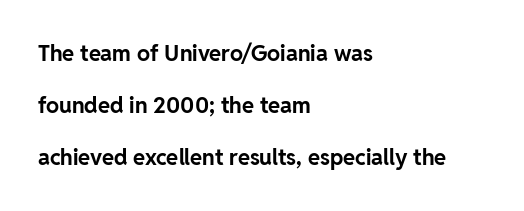
The image shows 22 px bold type, upright; set left-aligned, loose line spacing (2.37x), normal letter spacing, not underlined.
